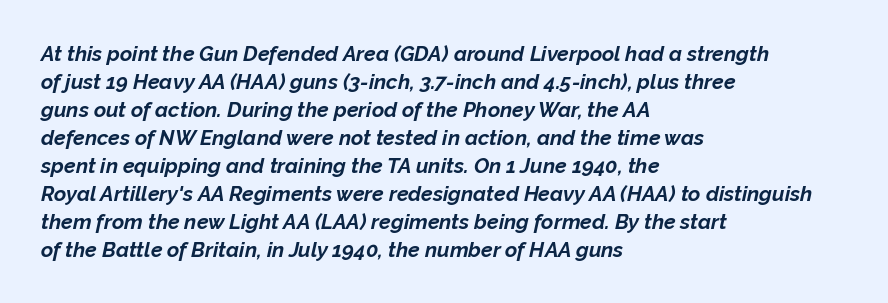
{"italic": "yes", "lean": "right", "slant_degrees": 12, "bold": "yes", "underline": "no", "align": "left", "line_spacing": "normal", "line_spacing_ratio": 1.33, "letter_spacing": "normal", "letter_spacing_em": 0.0, "glyph_px": 21}
